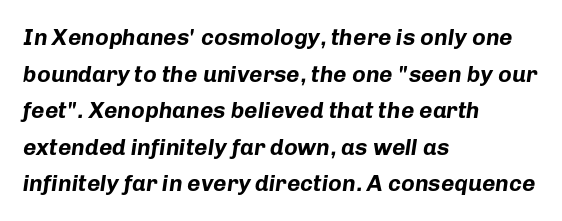
The image shows 23 px bold type, italic (leaning right); set left-aligned, normal line spacing (1.59x), normal letter spacing, not underlined.
